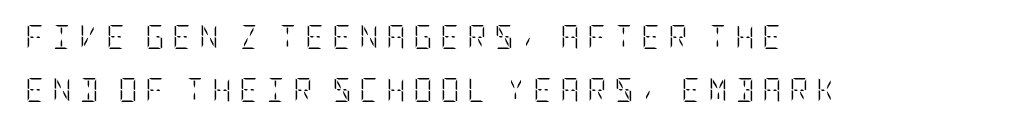
The image shows 24 px text type, upright; set left-aligned, loose line spacing (2.21x), unusually wide letter spacing (+0.31 em), not underlined.
